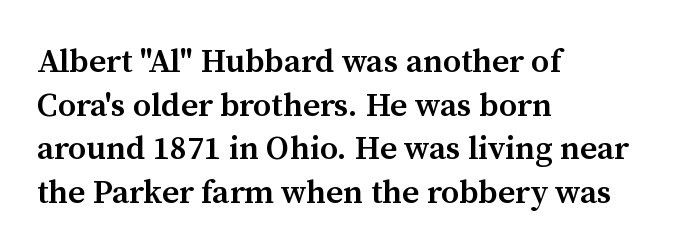
The image shows 33 px semibold serif type, upright; set left-aligned, normal line spacing (1.32x), normal letter spacing, not underlined; medium stroke contrast and a medium x-height.
